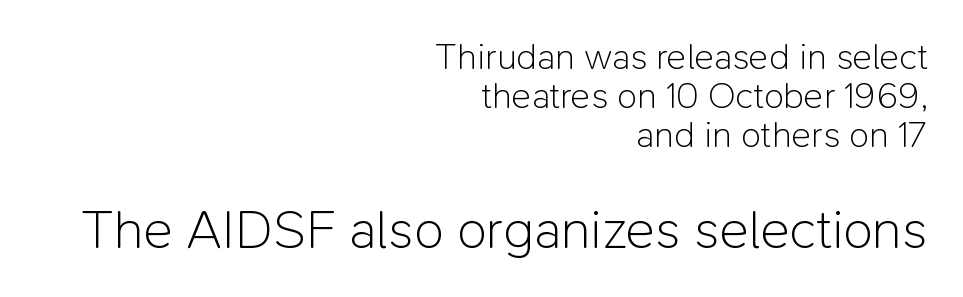
Note the varied advance widths — an 'i' is clearly narrower than an 'm'. The face used here is a sans, in the tradition of grotesques and geometrics. Honestly, the rows look squashed on top of each other. Italic: no, the glyphs are upright roman. The typesetter chose a ragged-left arrangement here. Letter spacing: default.
